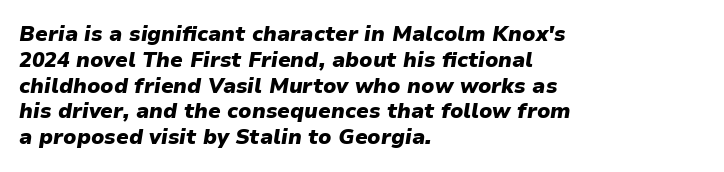
The image shows 21 px bold type, italic (leaning right); set left-aligned, line spacing 1.23x, normal letter spacing, not underlined.
